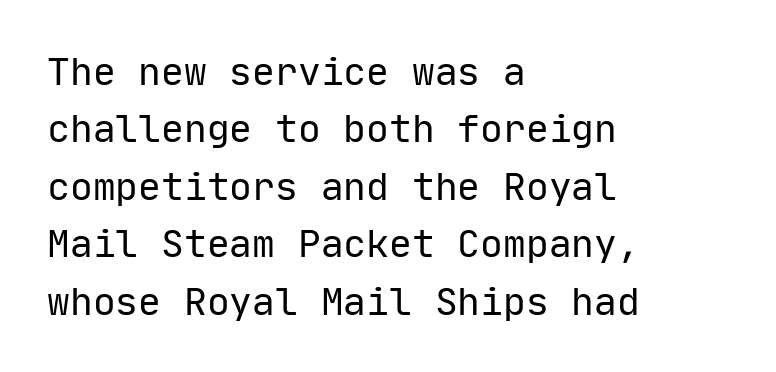
Weight class: somewhere from thin through regular. The passage shown is typeset with a sans-serif family. Italic? Not at all — the glyphs are vertical. A bare baseline throughout the passage. Whoever set this chose a conventional vertical rhythm.
